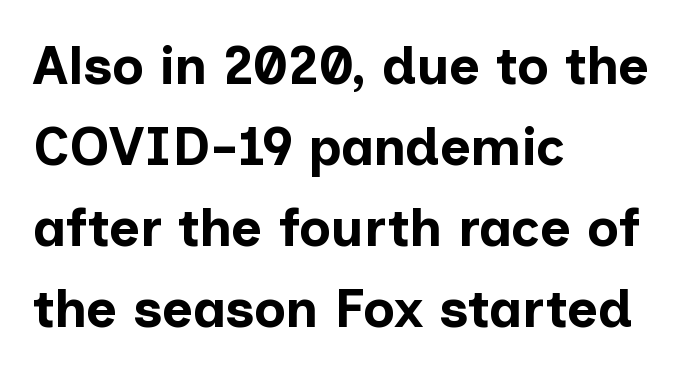
The typography opts for an upright posture over an oblique one. Compared with an ordinary text face, these strokes are far heavier — a full bold. You could not count columns in this text — the font is proportionally spaced. The text was rendered using a sans face with plain stroke endings. The face used here is rendered with its standard letterfit.
